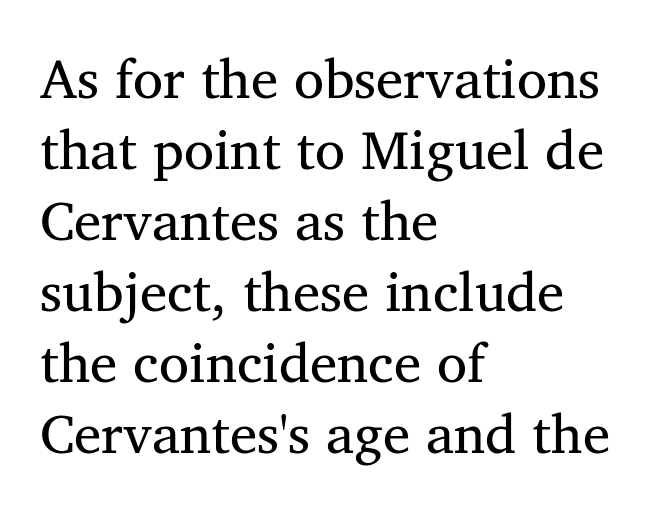
The image shows 55 px serif type, upright; set left-aligned, normal line spacing (1.29x), normal letter spacing, not underlined; medium stroke contrast and a medium x-height.
